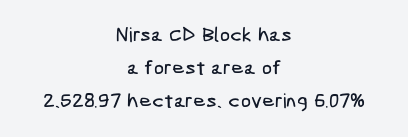
{"underline": "no", "align": "center", "line_spacing": "normal", "line_spacing_ratio": 1.66, "letter_spacing": "normal", "letter_spacing_em": 0.0, "glyph_px": 20}
